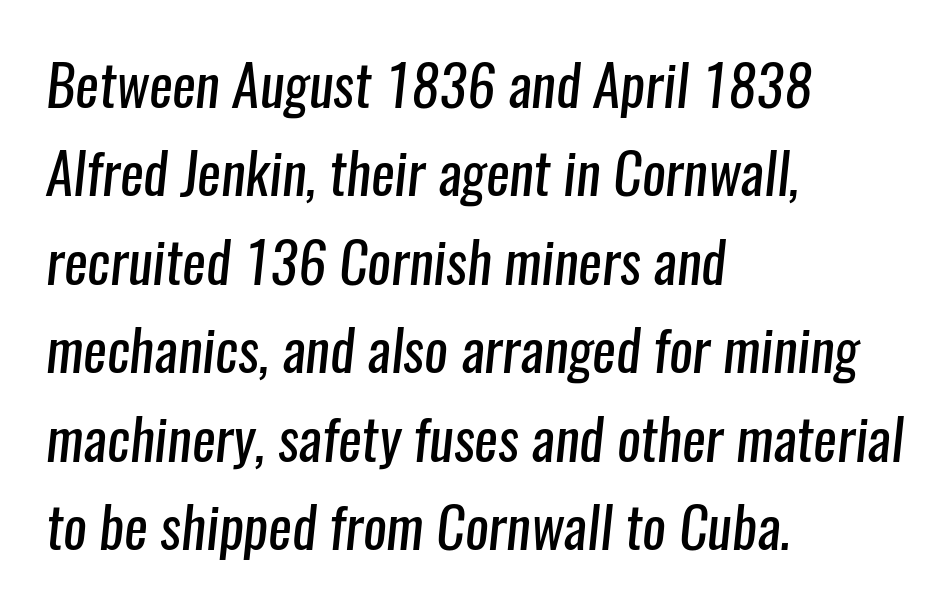
This sample is left-justified, so line endings fall wherever the words run out. Is this a fixed-width face? No — the glyphs have proportional, varying widths. Descender tails drop into unmarked territory. Summary of weight: not heavy and not bold.
